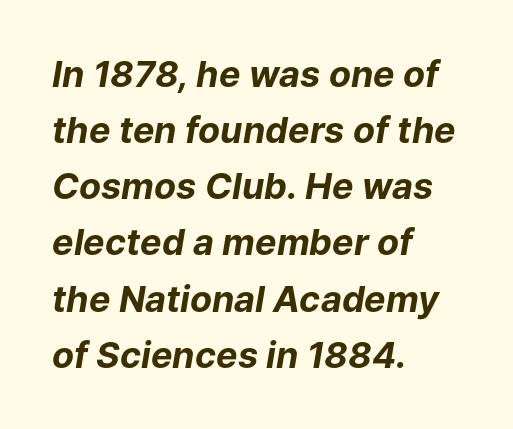
The image shows 36 px bold type, italic (leaning right); set left-aligned, normal line spacing (1.56x), normal letter spacing, not underlined; low stroke contrast and a medium x-height.
